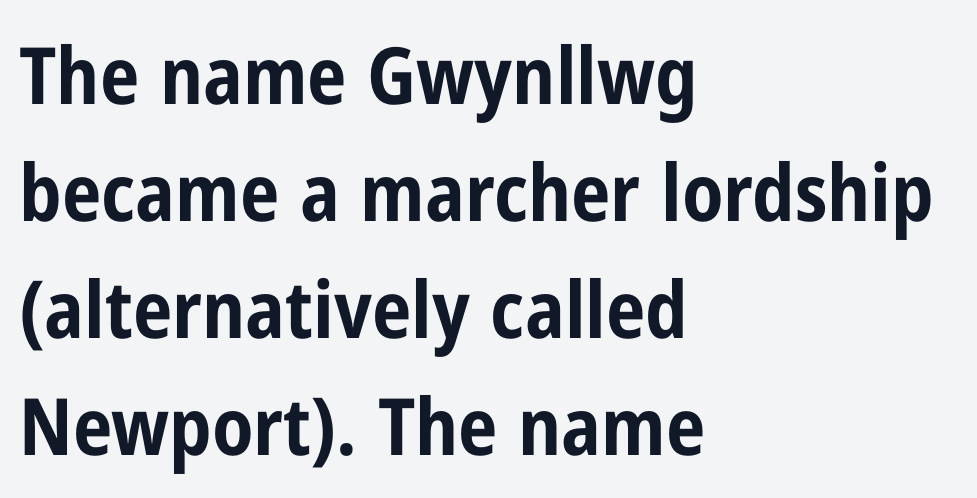
Q: Is the text bold? A: Yes.
Q: Is the text italic (slanted)? A: No, it is upright.
Q: Is the typeface a serif or a sans-serif typeface? A: Sans-serif.
Q: Is the text underlined? A: No.
Q: How is the paragraph aligned? A: Left-aligned.
Q: Is the spacing between letters normal or unusually wide? A: Normal.
Q: Is the spacing between lines tight, normal or loose? A: Normal.
Q: Width (condensed, normal, or wide)? A: Condensed.
Q: Stroke contrast? A: Low.
Q: x-height? A: Medium.
Q: Monospaced? A: No.
